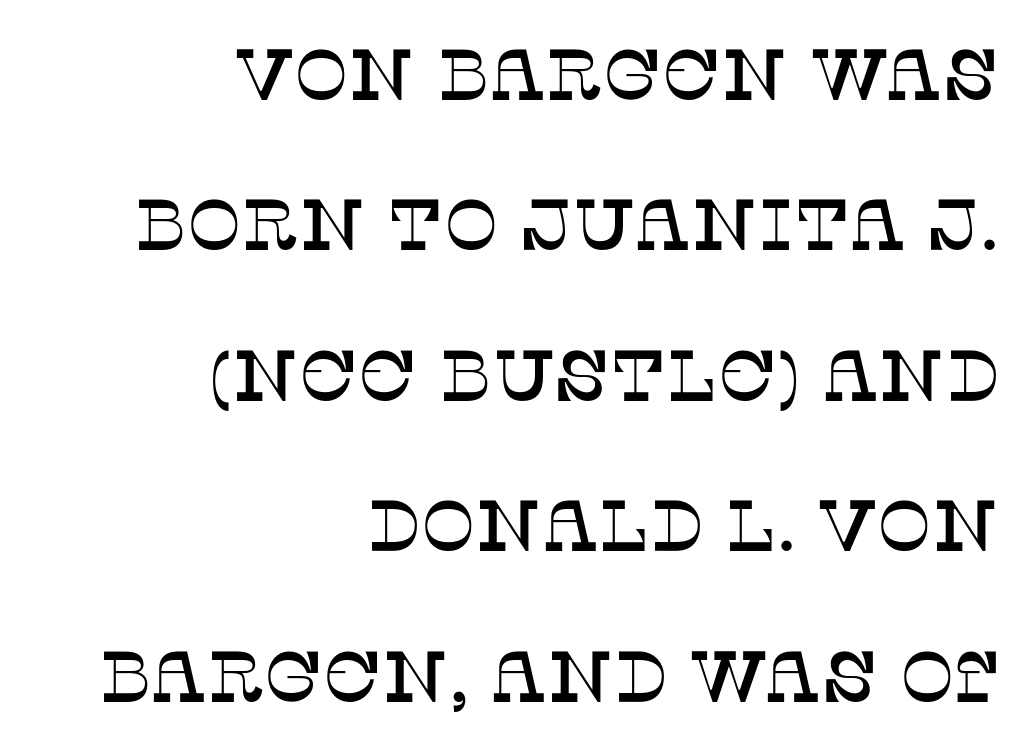
The image shows 72 px serif type, upright; set right-aligned, loose line spacing (2.09x), normal letter spacing, not underlined; low stroke contrast and a large x-height.
